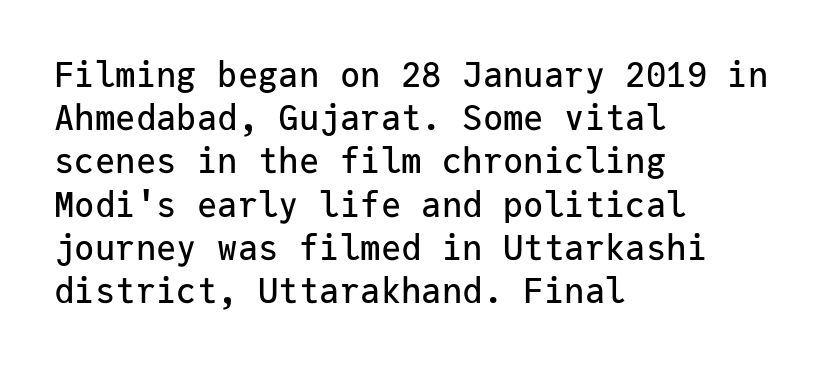
A bare baseline throughout the passage. Ascenders rise straight up at ninety degrees. Monospaced: the letters line up in strict vertical columns. Every row of glyphs begins at an identical x-position on the left. No extra tracking has been applied to these lines.
